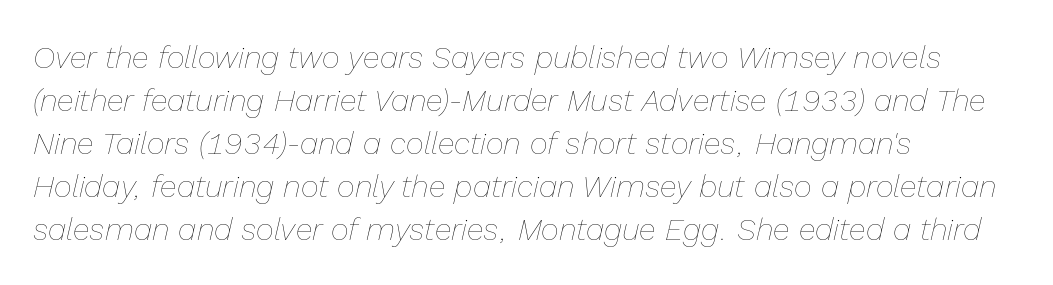
Observe the lean: these are italic letterforms. This sample has the flowing, uneven cadence of proportional lettering. No extra tracking has been applied to these lines. The weight would be labelled regular, book, light, or lighter still. Horizontal alignment here is leftward, the default for most running prose.
